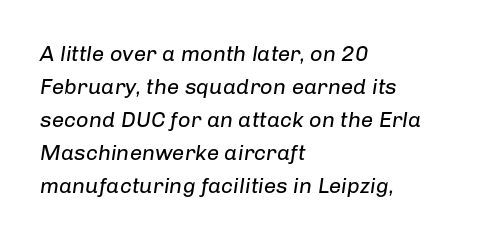
This rendering features lettering with no underline. The vertical gap from one line to the next is medium. These lines are set flush left with a ragged right edge. Default kerning and tracking; the words read as compact shapes. These lines were composed using italics. On a weight scale, this lands at 450 or below.
